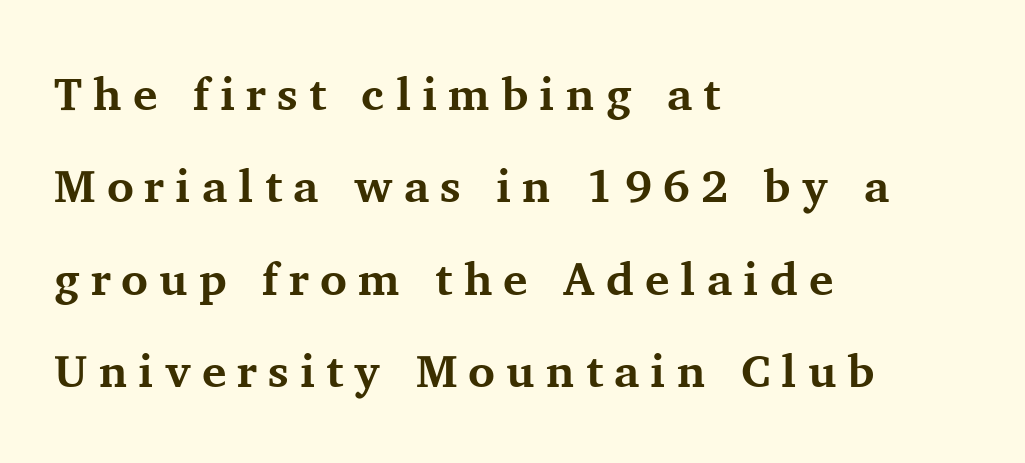
{"serif": "yes", "italic": "no", "bold": "yes", "weight": "bold", "width": "normal", "stroke_contrast": "medium", "x_height": "medium", "monospaced": "no", "underline": "no", "align": "left", "line_spacing": "loose", "line_spacing_ratio": 2.01, "letter_spacing": "wide", "letter_spacing_em": 0.24, "glyph_px": 46}
